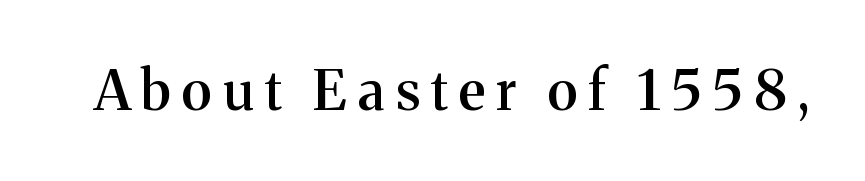
The image shows 55 px semibold serif type, upright; set unusually wide letter spacing (+0.2 em), not underlined; medium stroke contrast and a medium x-height.
